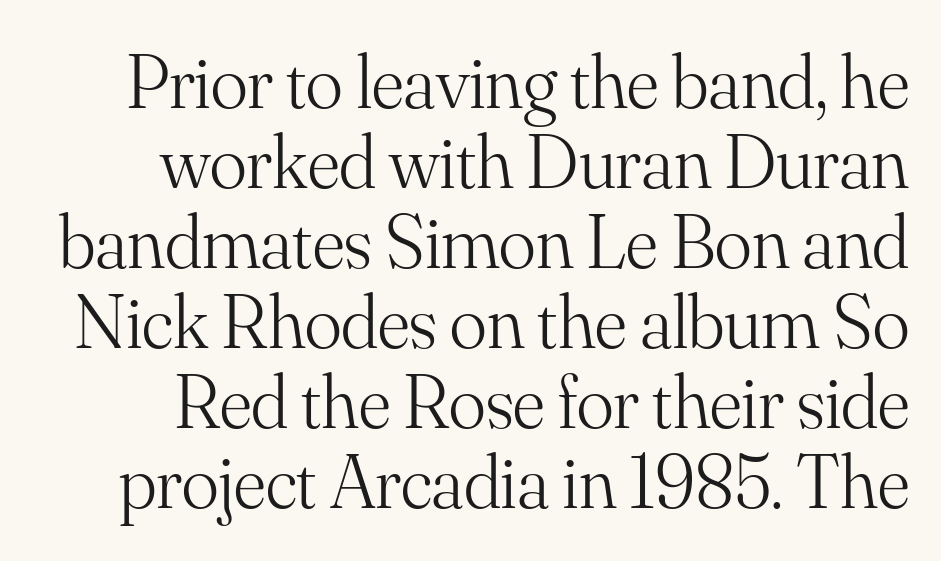
Q: Is the text bold? A: No.
Q: Is the text italic (slanted)? A: No, it is upright.
Q: Is the typeface a serif or a sans-serif typeface? A: Serif.
Q: Is the text underlined? A: No.
Q: Is the spacing between letters normal or unusually wide? A: Normal.
Q: Is the spacing between lines tight, normal or loose? A: Tight.
Q: Width (condensed, normal, or wide)? A: Normal.
Q: Stroke contrast? A: Medium.
Q: x-height? A: Small.
Q: Monospaced? A: No.
